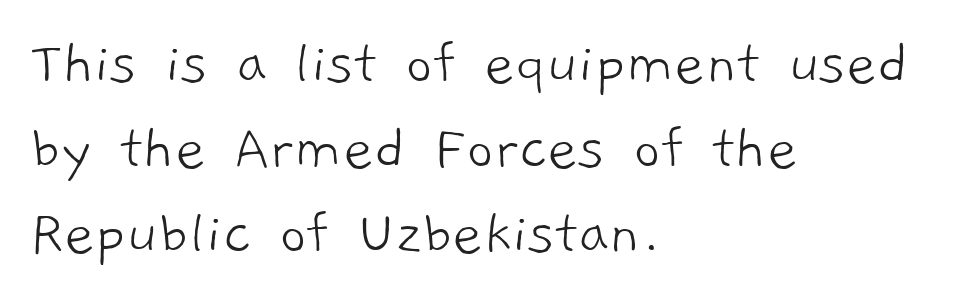
The typeface has the unassuming heft of standard copy or less. The zone under the glyphs is completely vacant. You could not count columns in this text — the font is proportionally spaced. Summary of vertical rhythm: regular, with standard interline spacing.
